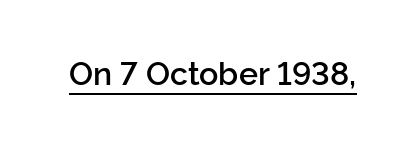
The image shows 32 px semibold sans-serif type, upright; set normal letter spacing, underlined; low stroke contrast and a medium x-height.
